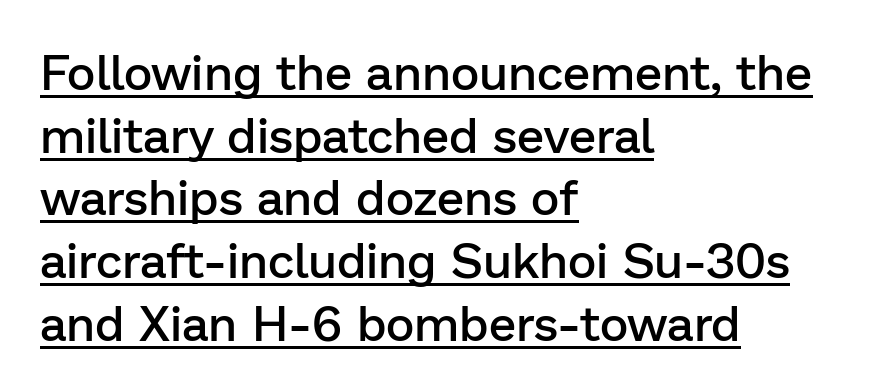
{"serif": "no", "italic": "no", "bold": "semi", "weight": "semibold", "width": "normal", "stroke_contrast": "low", "x_height": "medium", "monospaced": "no", "underline": "yes", "align": "left", "line_spacing": "normal", "line_spacing_ratio": 1.28, "letter_spacing": "normal", "letter_spacing_em": 0.0, "glyph_px": 49}
